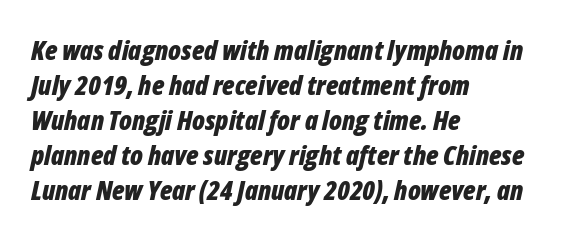
The specimen reads as italic at a glance. Successive baselines arrive at the customary interval. Look at the tracking — it's just the regular setting, nothing added. The paragraph has a hard left edge and a soft right edge. Honestly, there is no underline to notice here at all. I'd describe the lettering as bold — thick and assertive.
